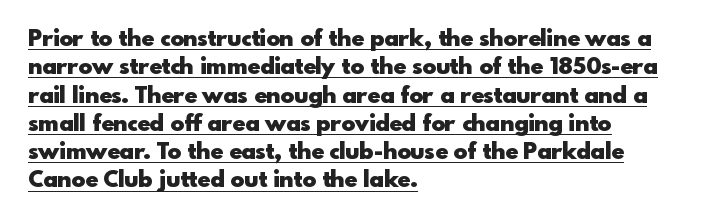
Q: Is the text bold? A: Yes.
Q: Is the text italic (slanted)? A: No, it is upright.
Q: Is the text underlined? A: Yes.
Q: How is the paragraph aligned? A: Left-aligned.
Q: Is the spacing between letters normal or unusually wide? A: Normal.
